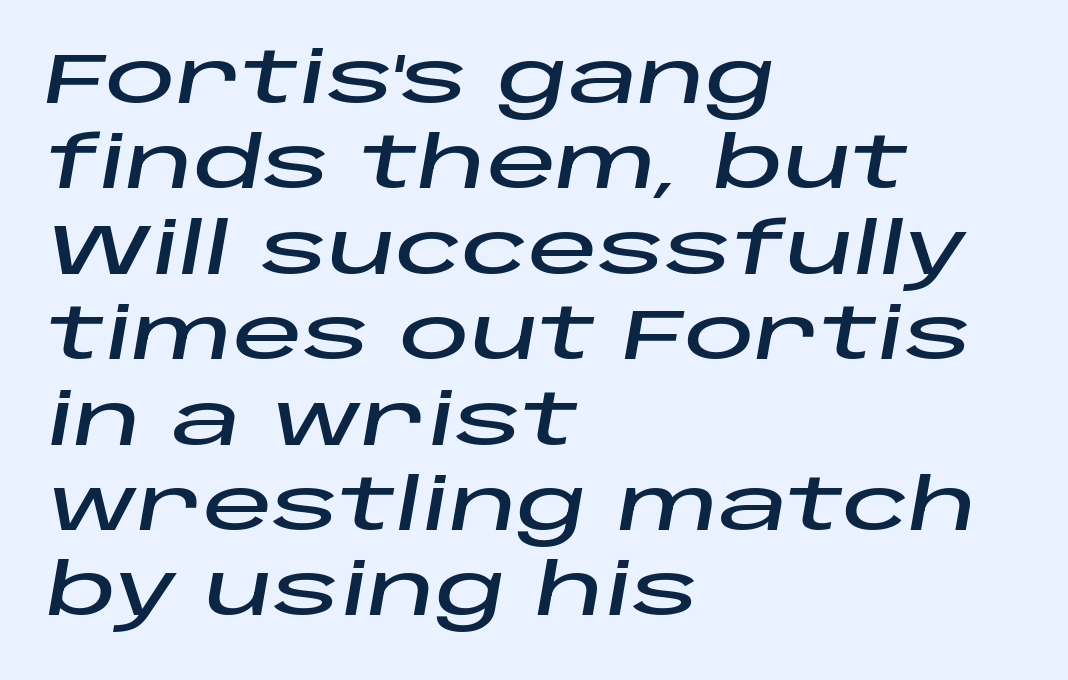
{"italic": "yes", "lean": "right", "slant_degrees": 10, "width": "wide", "stroke_contrast": "low", "x_height": "large", "monospaced": "no", "underline": "no", "align": "left", "line_spacing_ratio": 1.22, "letter_spacing": "normal", "letter_spacing_em": 0.0, "glyph_px": 70}
